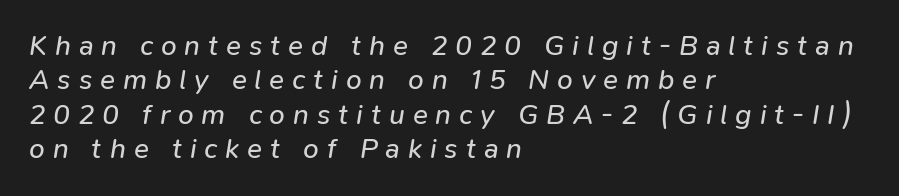
Q: Is the text bold? A: No.
Q: Is the text italic (slanted)? A: Yes, it leans right by about 9 degrees.
Q: Is the text underlined? A: No.
Q: How is the paragraph aligned? A: Left-aligned.
Q: Is the spacing between letters normal or unusually wide? A: Unusually wide.
Q: Width (condensed, normal, or wide)? A: Normal.
Q: Stroke contrast? A: Low.
Q: x-height? A: Medium.
Q: Monospaced? A: No.
